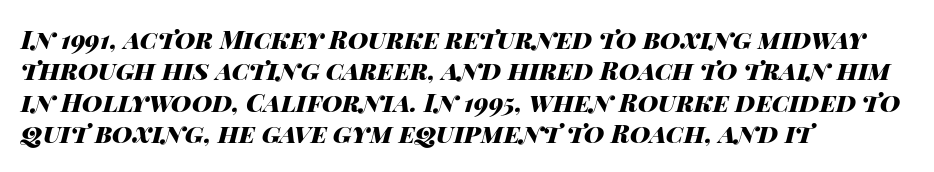
The image shows 25 px bold type, italic (leaning right); set left-aligned, normal line spacing (1.26x), normal letter spacing, not underlined.
